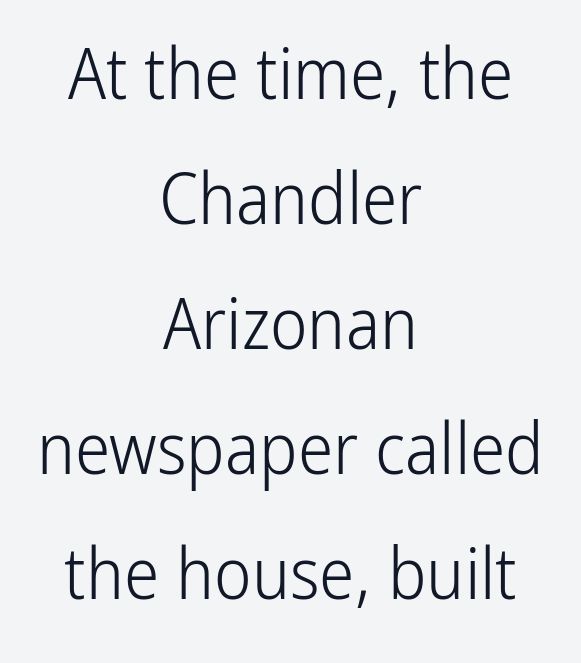
The image shows 71 px light, condensed sans-serif type, upright; set centered, line spacing 1.76x, normal letter spacing, not underlined; low stroke contrast and a medium x-height.
